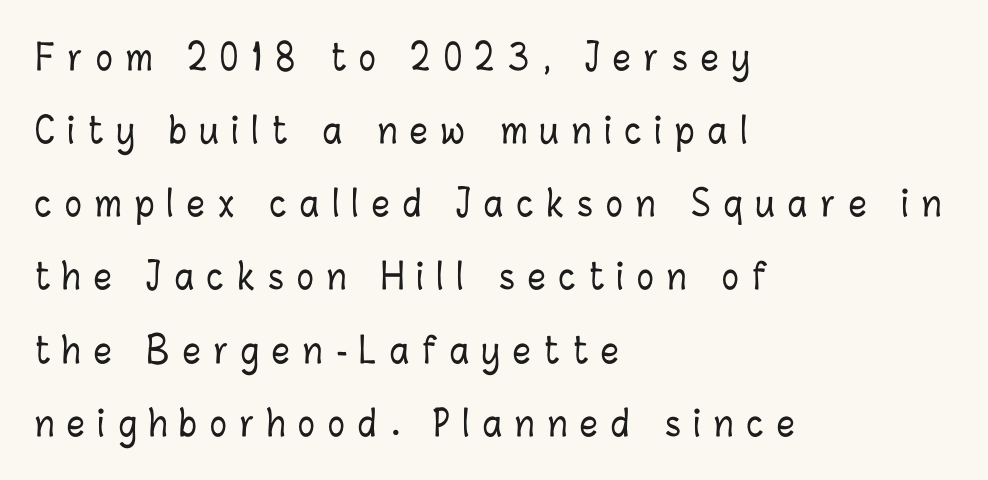
{"italic": "no", "width": "condensed", "stroke_contrast": "low", "x_height": "medium", "monospaced": "no", "underline": "no", "align": "left", "line_spacing": "loose", "line_spacing_ratio": 2.09, "letter_spacing": "wide", "letter_spacing_em": 0.38, "glyph_px": 35}
